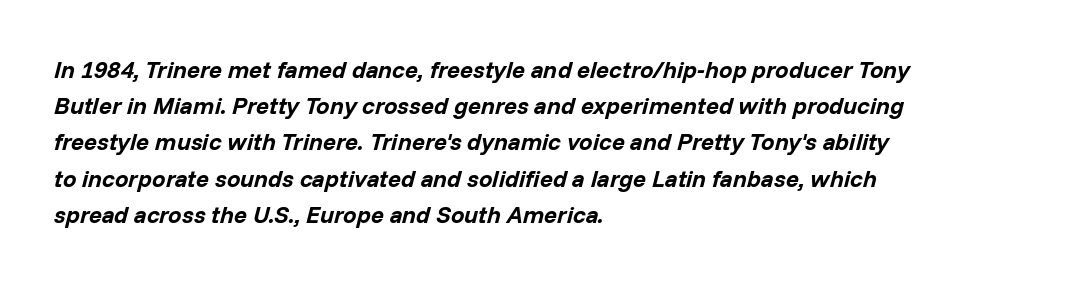
Each line starts at the same left margin while the right side varies. Leading matches the norm, producing a regular column. The lettering tilts uniformly, giving the passage an italic look. A typesetter would call this zero additional tracking.
